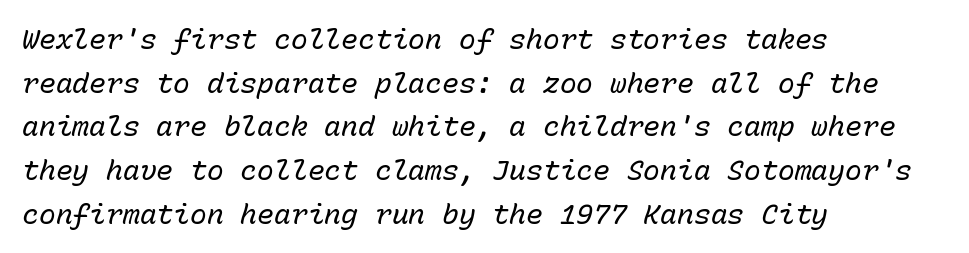
The image shows 28 px regular-weight type, italic (leaning right), monospaced; set left-aligned, normal line spacing (1.56x), normal letter spacing, not underlined; low stroke contrast and a medium x-height.
